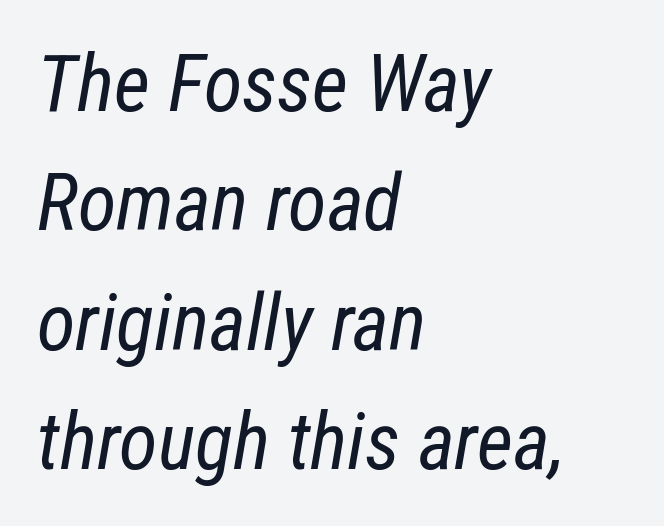
Compared with a typical body face, this is equally light or lighter still. Is this a fixed-width face? No — the glyphs have proportional, varying widths. The space beneath each line is pristine and unruled. Does the leading feel generous? No, just average.
